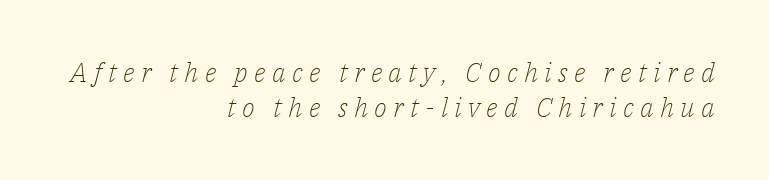
The whole block is typeset with a tilt. The rag falls on the left side of this text block. These lines have a slow, spaced-out rhythm from letter to letter. Type without underlining. The passage shown stacks its lines at a standard gap.
